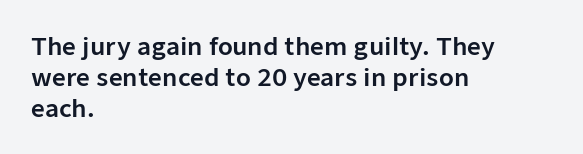
Q: Is the text italic (slanted)? A: No, it is upright.
Q: Is the text underlined? A: No.
Q: How is the paragraph aligned? A: Left-aligned.
Q: Is the spacing between letters normal or unusually wide? A: Normal.
Q: Is the spacing between lines tight, normal or loose? A: Normal.
